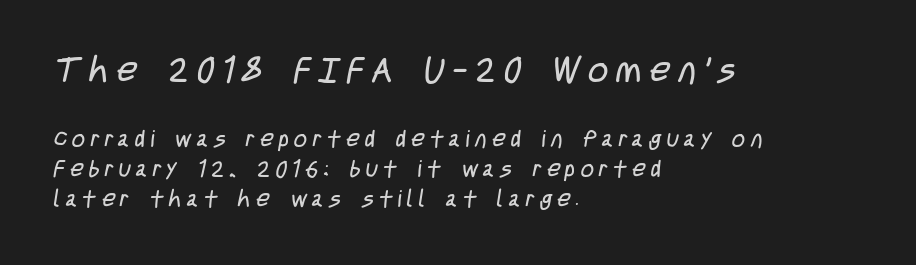
Q: Is the text bold? A: No.
Q: Is the typeface a serif or a sans-serif typeface? A: Sans-serif.
Q: Is the text underlined? A: No.
Q: How is the paragraph aligned? A: Left-aligned.
Q: Is the spacing between letters normal or unusually wide? A: Unusually wide.
Q: Is the spacing between lines tight, normal or loose? A: Normal.
Q: Which block of text is set in a larger size, the first (top) or the second (bottom)? A: The first (top) one.
Q: Width (condensed, normal, or wide)? A: Condensed.
Q: Stroke contrast? A: Low.
Q: x-height? A: Large.
Q: Monospaced? A: No.
